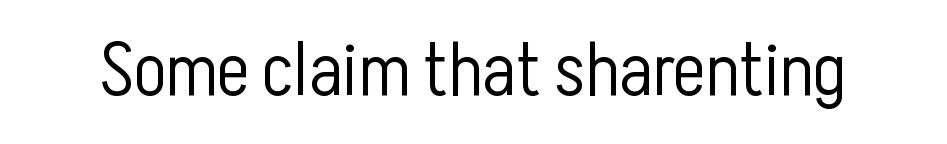
The image shows 76 px light, condensed sans-serif type, upright; set normal letter spacing, not underlined; low stroke contrast and a medium x-height.
